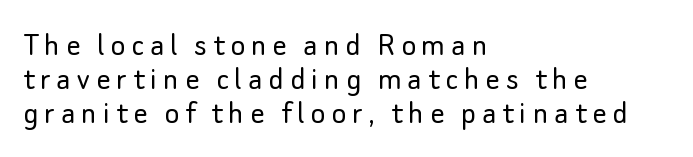
Students, observe: this is what under-led, compact text looks like. Is this a fixed-width face? No — the glyphs have proportional, varying widths. Vertical strokes here are truly vertical. A classic flush-left, rag-right setting is used for this passage. The letters carry no serifs — their stems end cleanly without finishing strokes. The space beneath each line is pristine and unruled.
